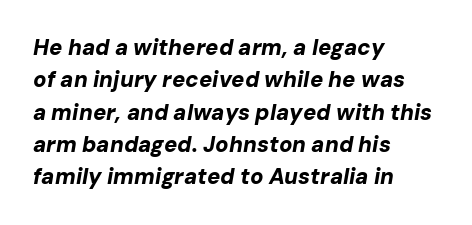
The image shows 22 px bold type, italic (leaning right); set left-aligned, normal line spacing (1.47x), normal letter spacing, not underlined.
